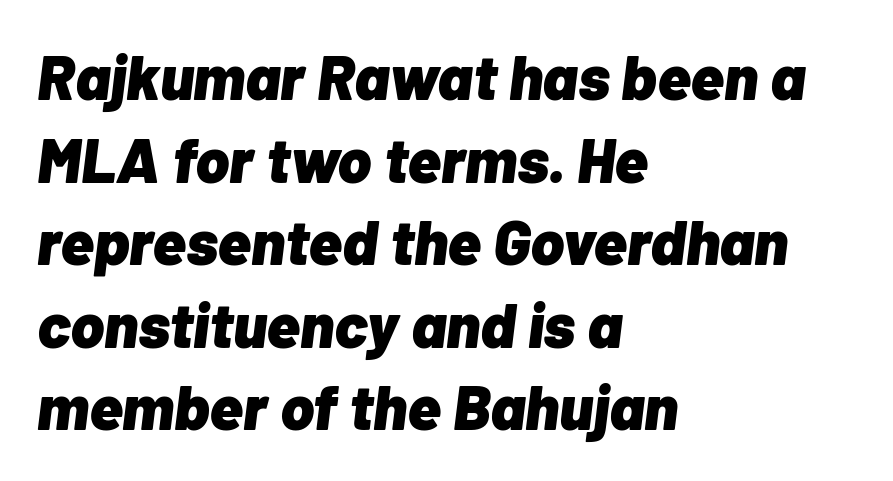
Compared with typical body copy, the letter spacing here is the same. You could not count columns in this text — the font is proportionally spaced. The glyphs are unaccompanied by any horizontal stroke below them. Each new line begins a customary step beneath the previous one.
